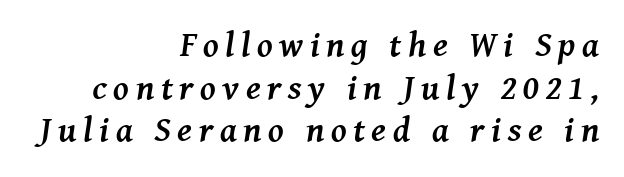
Q: Is the text bold? A: Yes.
Q: Is the text italic (slanted)? A: Yes, it leans right by about 8 degrees.
Q: Is the typeface a serif or a sans-serif typeface? A: Serif.
Q: Is the text underlined? A: No.
Q: How is the paragraph aligned? A: Right-aligned.
Q: Width (condensed, normal, or wide)? A: Normal.
Q: Stroke contrast? A: Medium.
Q: x-height? A: Medium.
Q: Monospaced? A: No.
